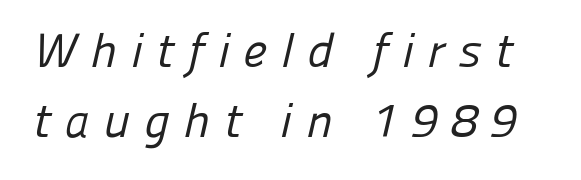
The image shows 48 px regular-weight sans-serif type; set normal line spacing (1.45x), unusually wide letter spacing (+0.29 em), not underlined; low stroke contrast and a medium x-height.
